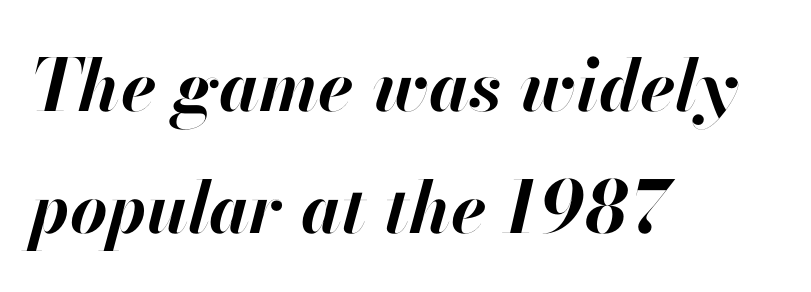
Q: Is the text bold? A: Yes.
Q: Is the text italic (slanted)? A: Yes, it leans right by about 13 degrees.
Q: Is the text underlined? A: No.
Q: How is the paragraph aligned? A: Left-aligned.
Q: Is the spacing between letters normal or unusually wide? A: Normal.
Q: Is the spacing between lines tight, normal or loose? A: Normal.
Q: Width (condensed, normal, or wide)? A: Normal.
Q: Stroke contrast? A: High.
Q: x-height? A: Small.
Q: Monospaced? A: No.
